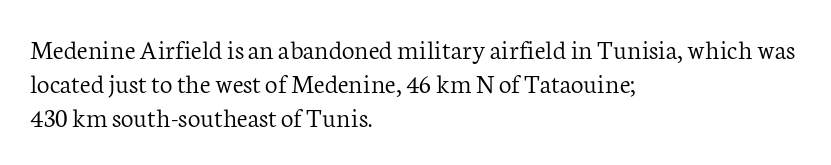
The image shows 28 px light serif type, upright; set left-aligned, line spacing 1.22x, normal letter spacing, not underlined; low stroke contrast and a medium x-height.
